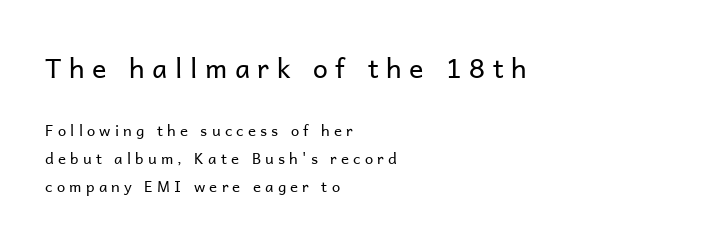
Every stem runs plumb, perpendicular to the baseline. No letter is thick-stroked: the sample isn't bold. The typesetter chose a ragged-right arrangement here. Typesetter's note — upper block bumped up in size, lower block left smaller. The face used here is rendered with a markedly widened letterfit.
